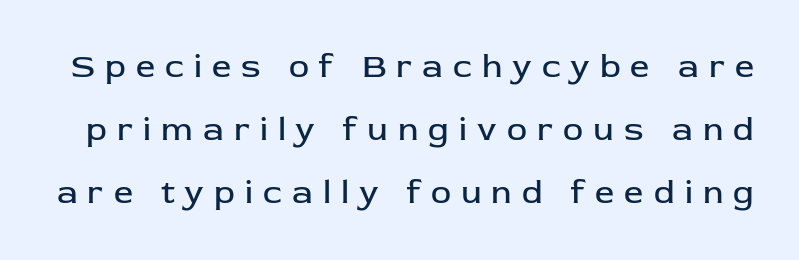
Q: Is the text bold? A: No.
Q: Is the text italic (slanted)? A: No, it is upright.
Q: Is the typeface a serif or a sans-serif typeface? A: Sans-serif.
Q: Is the text underlined? A: No.
Q: Is the spacing between letters normal or unusually wide? A: Unusually wide.
Q: Width (condensed, normal, or wide)? A: Normal.
Q: Stroke contrast? A: Low.
Q: x-height? A: Medium.
Q: Monospaced? A: No.
